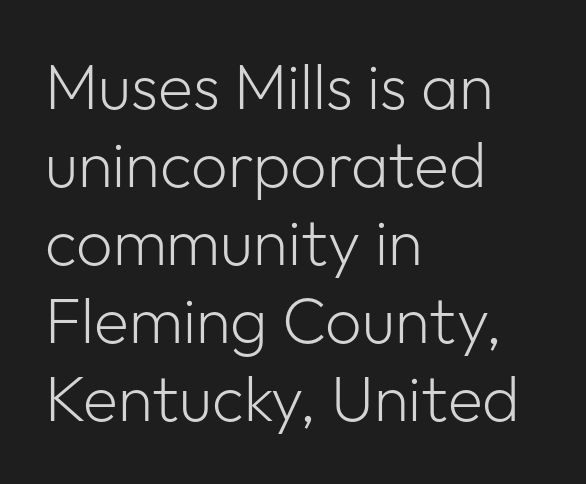
Q: Is the text bold? A: No.
Q: Is the text italic (slanted)? A: No, it is upright.
Q: Is the typeface a serif or a sans-serif typeface? A: Sans-serif.
Q: Is the text underlined? A: No.
Q: How is the paragraph aligned? A: Left-aligned.
Q: Is the spacing between letters normal or unusually wide? A: Normal.
Q: Width (condensed, normal, or wide)? A: Normal.
Q: Stroke contrast? A: Low.
Q: x-height? A: Medium.
Q: Monospaced? A: No.
